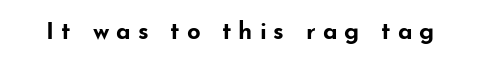
The image shows 24 px bold type, upright; set unusually wide letter spacing (+0.29 em), not underlined.
